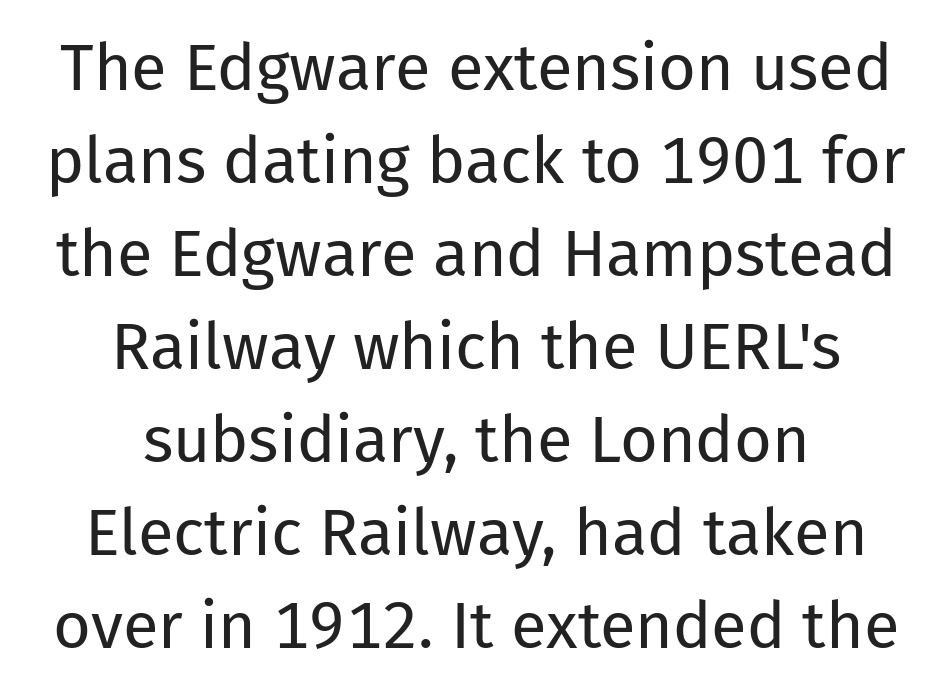
The image shows 65 px regular-weight sans-serif type, upright; set centered, normal line spacing (1.43x), normal letter spacing, not underlined; low stroke contrast and a medium x-height.
